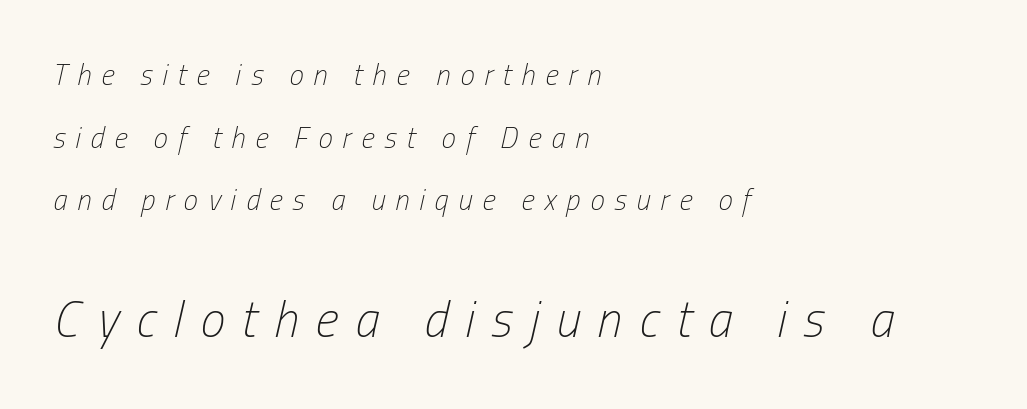
The image shows 50 px light, condensed type, italic (leaning right); set left-aligned, loose line spacing (2.16x), unusually wide letter spacing (+0.34 em), not underlined; the second (bottom) block is 1.72x larger; low stroke contrast and a medium x-height.
